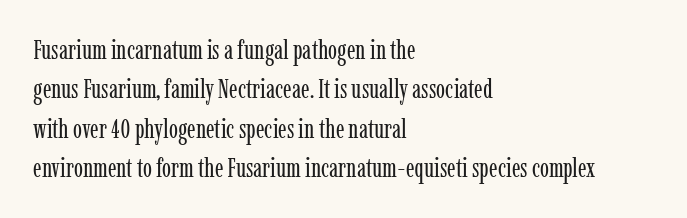
Quick note: not italic, upright. Is the stroke heavy? The answer is a plain regular-or-lighter. The setting favours the left margin, as ordinary paragraphs usually do. Has an underline been added? It has not. Tracking here is standard; glyphs follow each other at the usual distance. Line spacing here is normal.
